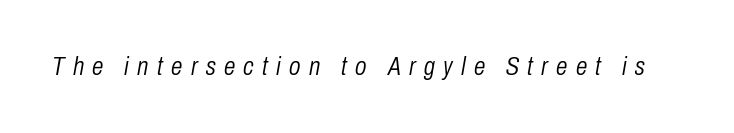
{"italic": "yes", "lean": "right", "slant_degrees": 10, "bold": "no", "underline": "no", "letter_spacing": "wide", "letter_spacing_em": 0.32, "glyph_px": 26}
